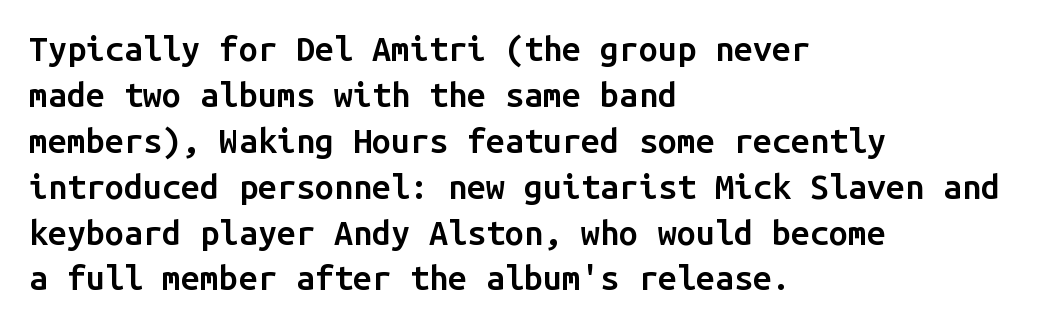
The paragraph shown leans on its left margin. Unlike italic type, these characters show no tilt at all. Normally led — the rows are evenly, conventionally spaced. A typesetter would call this zero additional tracking. The passage shown is not underscored anywhere.
